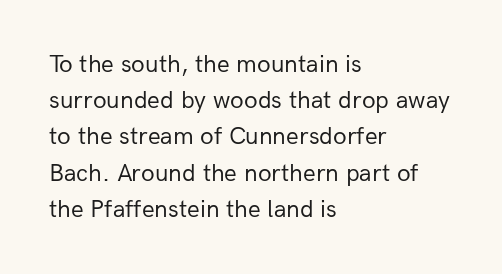
The cut favours lightness, reaching ordinary text weight at its darkest. Left-aligned paragraph, ragged on the right. There is no visible air inserted between adjacent glyphs. Has an underline been added? It has not. Upright lettering throughout. Leading matches the norm, producing a regular column.
